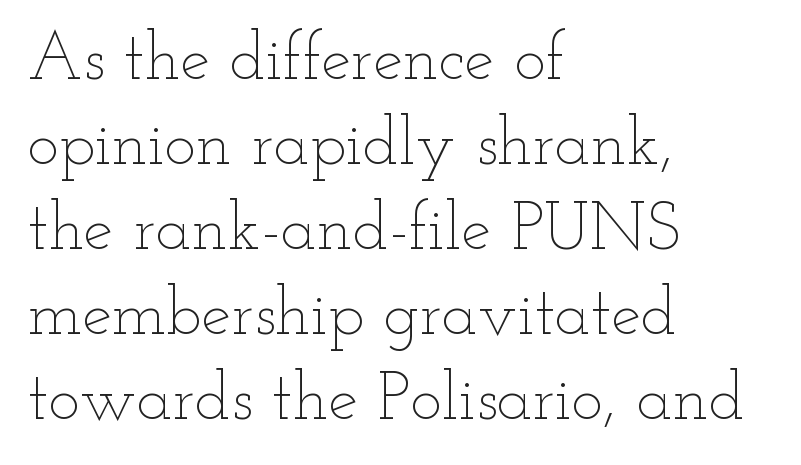
Q: Is the text bold? A: No.
Q: Is the text italic (slanted)? A: No, it is upright.
Q: Is the text underlined? A: No.
Q: How is the paragraph aligned? A: Left-aligned.
Q: Is the spacing between letters normal or unusually wide? A: Normal.
Q: Is the spacing between lines tight, normal or loose? A: Normal.
Q: Width (condensed, normal, or wide)? A: Wide.
Q: Stroke contrast? A: Low.
Q: x-height? A: Small.
Q: Monospaced? A: No.
